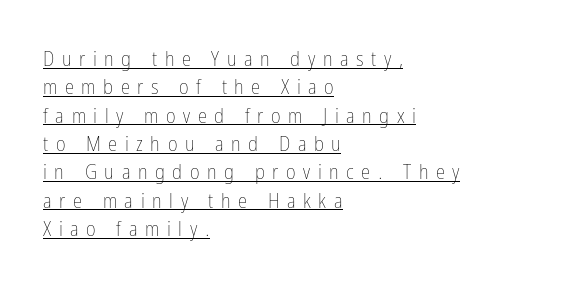
Ordinary non-slanted type is in use. If you measured baseline to baseline, you'd find a middling distance. Check the space under the baseline: a stroke is drawn there. Someone cranked the tracking dial way up on this one. Letters have the restrained weight of plain body copy at most. Left-aligned paragraph, ragged on the right.
